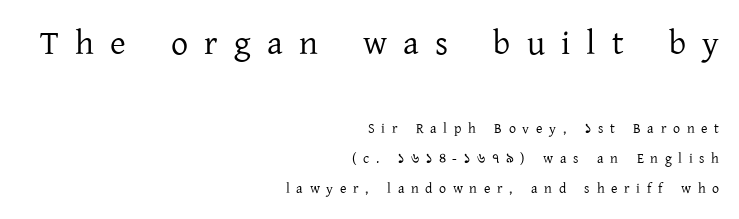
Underlining? Definitely not there. Students, note that the glyphs here are deliberately spaced far apart. Does the type have serifs? Yes, each stem ends in a small foot. Looks like regular typesetting: each glyph gets only the width it needs.
